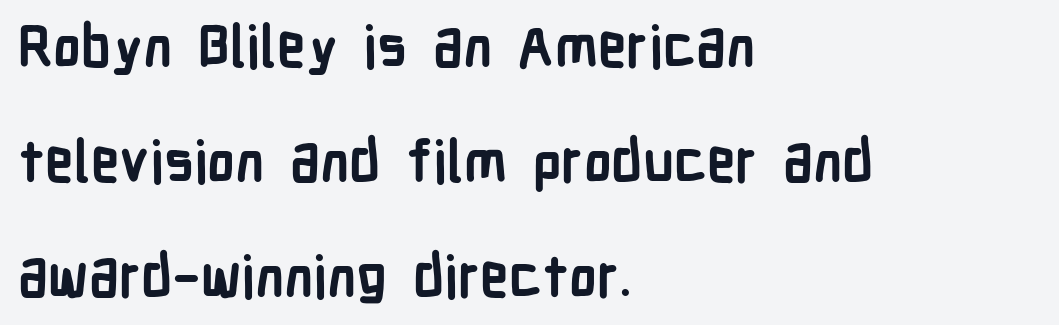
The image shows 57 px semibold, condensed sans-serif type, upright; set left-aligned, loose line spacing (2.02x), normal letter spacing, not underlined; low stroke contrast and a medium x-height.
